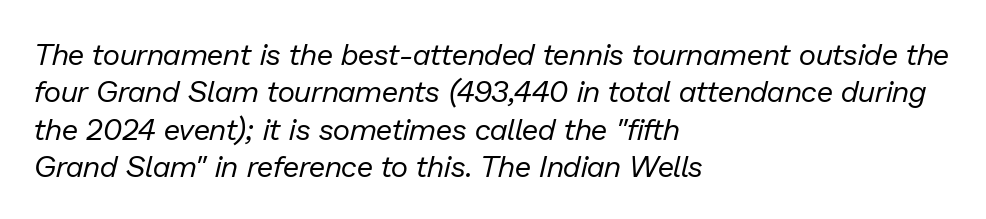
The passage shown leans; its letterforms are oblique. Vertical spacing — default. Compared with a typical body face, this is equally light or lighter still. Left-aligned paragraph, ragged on the right.
